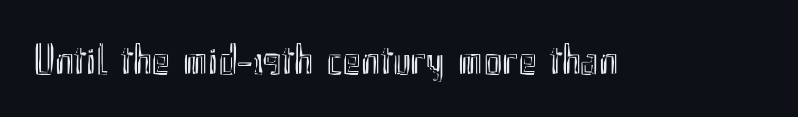
Q: Is the text italic (slanted)? A: No, it is upright.
Q: Is the text underlined? A: No.
Q: Is the spacing between letters normal or unusually wide? A: Normal.
Q: Width (condensed, normal, or wide)? A: Condensed.
Q: x-height? A: Small.
Q: Monospaced? A: No.
